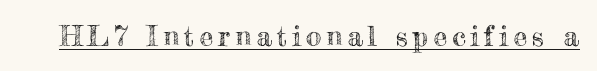
Q: Is the text italic (slanted)? A: No, it is upright.
Q: Is the text underlined? A: Yes.
Q: Width (condensed, normal, or wide)? A: Normal.
Q: x-height? A: Small.
Q: Monospaced? A: No.
